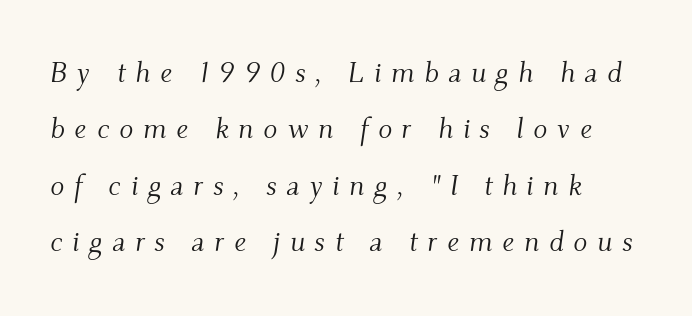
Q: Is the text bold? A: No.
Q: Is the text italic (slanted)? A: Yes, it leans right by about 9 degrees.
Q: Is the typeface a serif or a sans-serif typeface? A: Serif.
Q: Is the text underlined? A: No.
Q: How is the paragraph aligned? A: Left-aligned.
Q: Is the spacing between letters normal or unusually wide? A: Unusually wide.
Q: Is the spacing between lines tight, normal or loose? A: Loose.
Q: Width (condensed, normal, or wide)? A: Normal.
Q: Stroke contrast? A: Medium.
Q: x-height? A: Small.
Q: Monospaced? A: No.
